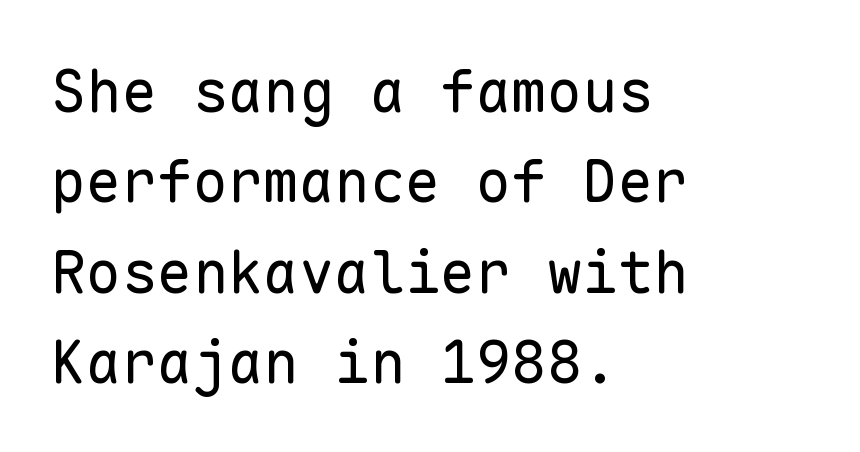
{"serif": "no", "italic": "no", "bold": "no", "weight": "regular", "width": "normal", "stroke_contrast": "low", "x_height": "medium", "monospaced": "yes", "underline": "no", "align": "left", "line_spacing": "normal", "line_spacing_ratio": 1.53, "letter_spacing": "normal", "letter_spacing_em": 0.0, "glyph_px": 59}
